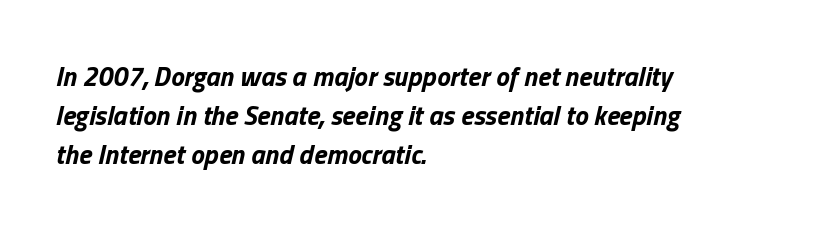
Q: Is the text bold? A: Yes.
Q: Is the text italic (slanted)? A: Yes, it leans right by about 13 degrees.
Q: Is the text underlined? A: No.
Q: How is the paragraph aligned? A: Left-aligned.
Q: Is the spacing between letters normal or unusually wide? A: Normal.
Q: Is the spacing between lines tight, normal or loose? A: Normal.
